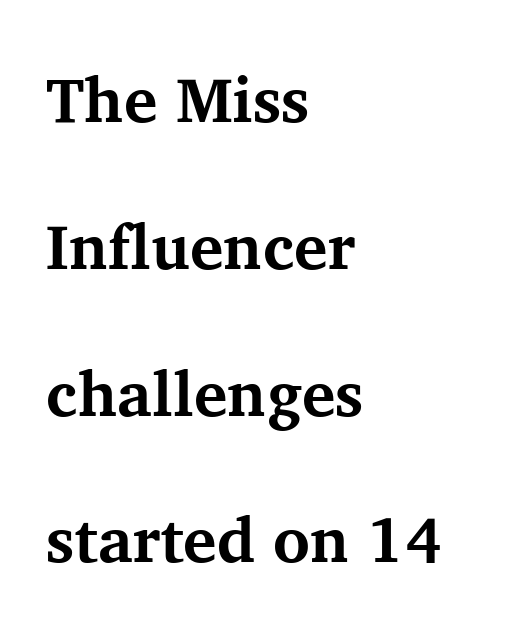
Q: Is the text bold? A: Yes.
Q: Is the text italic (slanted)? A: No, it is upright.
Q: Is the typeface a serif or a sans-serif typeface? A: Serif.
Q: Is the text underlined? A: No.
Q: How is the paragraph aligned? A: Left-aligned.
Q: Is the spacing between letters normal or unusually wide? A: Normal.
Q: Is the spacing between lines tight, normal or loose? A: Loose.
Q: Width (condensed, normal, or wide)? A: Normal.
Q: Stroke contrast? A: Medium.
Q: x-height? A: Medium.
Q: Monospaced? A: No.
